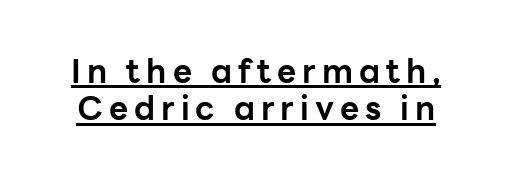
The image shows 33 px bold sans-serif type, upright; set tight line spacing (1.13x), underlined; low stroke contrast and a medium x-height.
